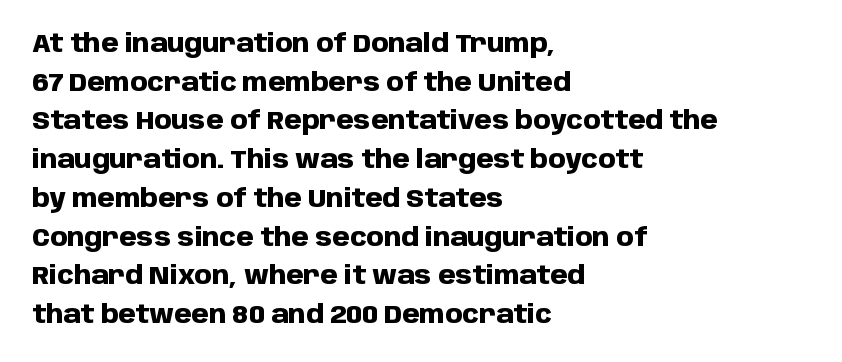
Q: Is the text bold? A: Yes.
Q: Is the text italic (slanted)? A: No, it is upright.
Q: Is the text underlined? A: No.
Q: How is the paragraph aligned? A: Left-aligned.
Q: Is the spacing between letters normal or unusually wide? A: Normal.
Q: Is the spacing between lines tight, normal or loose? A: Normal.
